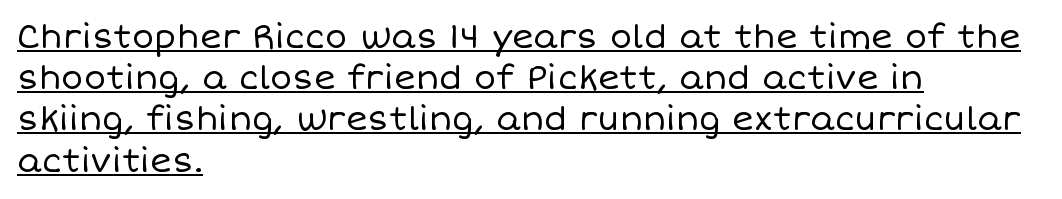
The image shows 33 px regular-weight type, upright; set left-aligned, normal line spacing (1.25x), normal letter spacing, underlined; low stroke contrast and a large x-height.
